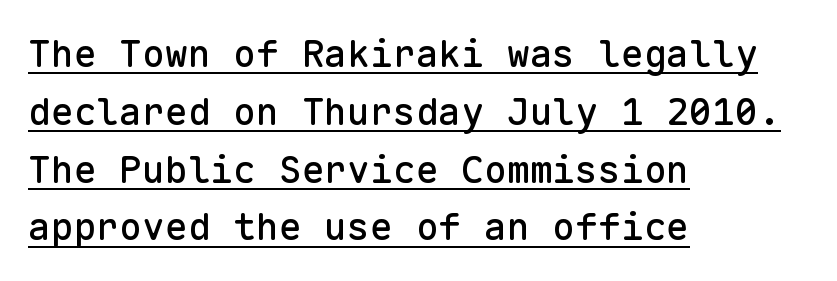
A typesetter would call this zero additional tracking. Decoration check: the copy is underlined. A typesetter would label this face a sans. Honestly, the row spacing looks completely unremarkable. Fixed-width glyphs throughout — classic coding-font behaviour. The letters stand upright; this is a roman face.
